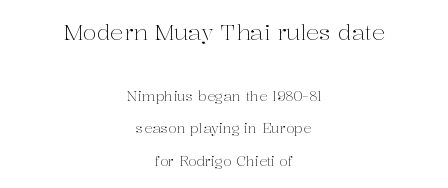
Designer's note — italics off, roman on. Character size in the leading block exceeds that of the trailing block. The string is rendered with underlining switched off. Leading: increased. How are the letters spaced? Ordinarily, with no added tracking.
